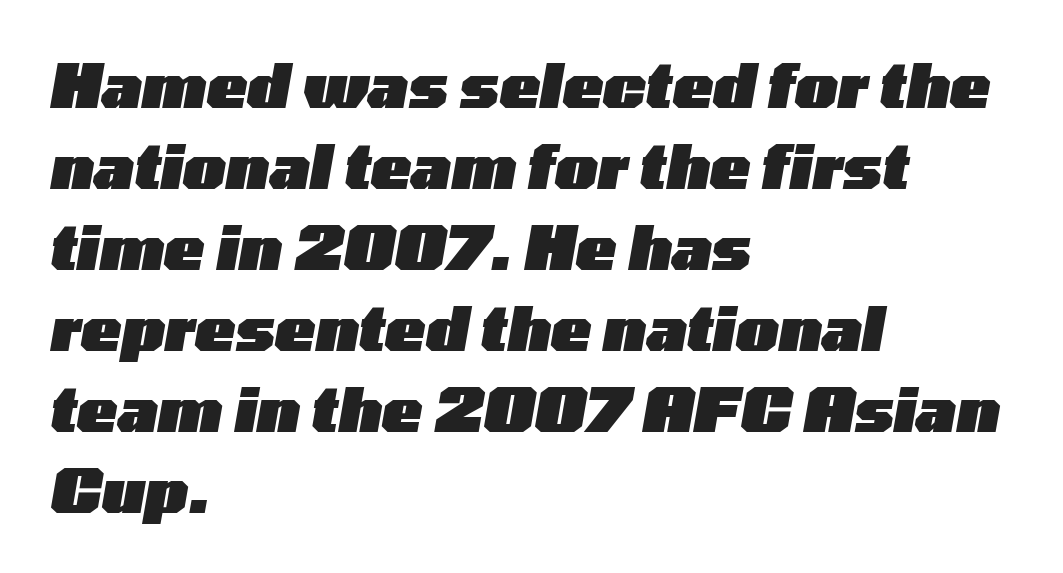
The image shows 60 px heavy, wide type, italic (leaning right); set left-aligned, normal line spacing (1.35x), normal letter spacing, not underlined; low stroke contrast and a medium x-height.
